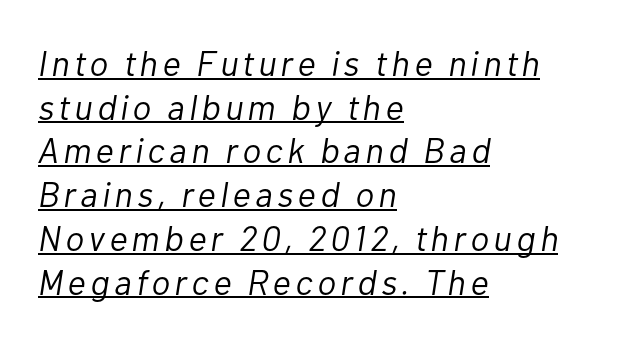
Q: Is the text bold? A: No.
Q: Is the text italic (slanted)? A: Yes, it leans right by about 10 degrees.
Q: Is the text underlined? A: Yes.
Q: How is the paragraph aligned? A: Left-aligned.
Q: Is the spacing between lines tight, normal or loose? A: Normal.
Q: Width (condensed, normal, or wide)? A: Normal.
Q: Stroke contrast? A: Low.
Q: x-height? A: Medium.
Q: Monospaced? A: No.
